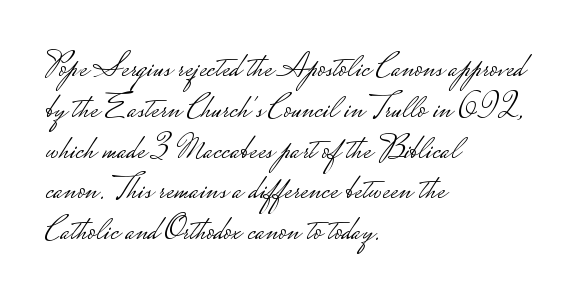
The image shows 34 px light, wide sans-serif type; set left-aligned, line spacing 1.2x, normal letter spacing, not underlined; low stroke contrast.
